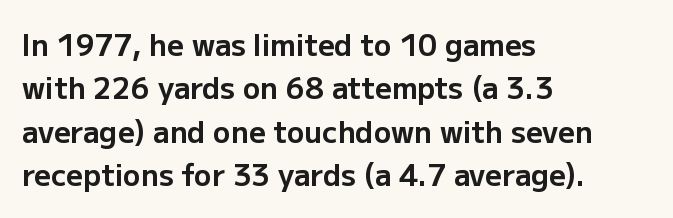
The image shows 29 px bold sans-serif type, upright; set left-aligned, normal line spacing (1.5x), normal letter spacing, not underlined; low stroke contrast and a medium x-height.
